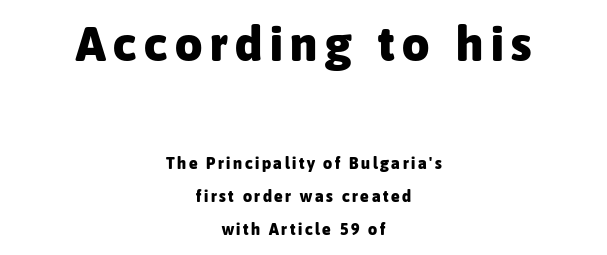
{"serif": "no", "italic": "no", "bold": "yes", "weight": "heavy", "width": "normal", "stroke_contrast": "low", "x_height": "medium", "monospaced": "no", "underline": "no", "align": "center", "line_spacing": "loose", "line_spacing_ratio": 2.07, "larger_block": "first", "size_ratio": 3.0, "glyph_px": 48}
